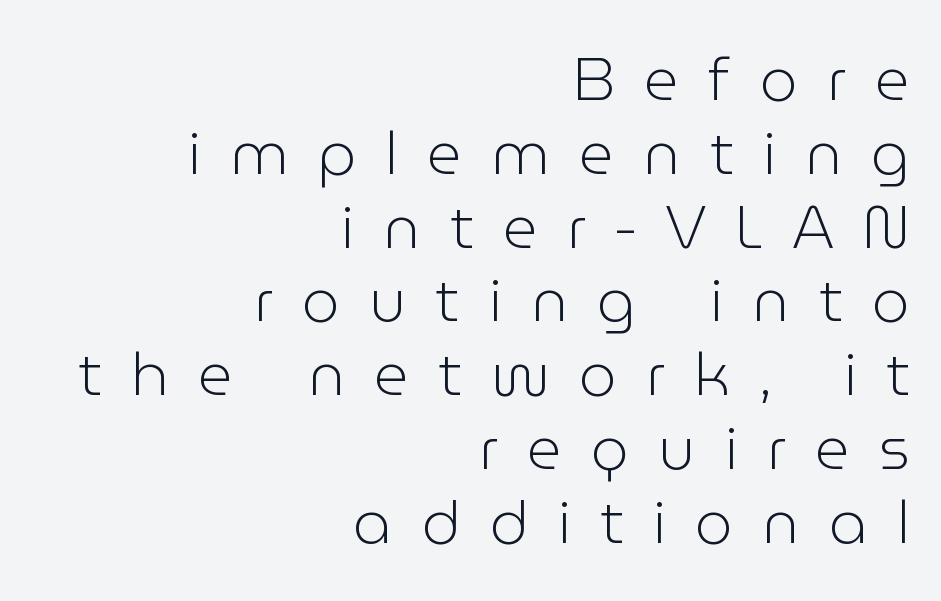
The font family rendered here belongs to the sans-serif group. Bare-footed words on every line. The letters look calm and open, with moderate or lighter stems. Letter spacing: wide. Line endings align vertically; line beginnings do not. Characters remain perfectly vertical along every line.
